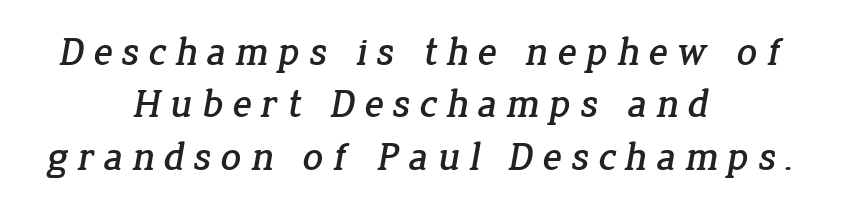
The zone under the glyphs is completely vacant. This rendering widens character spacing well past its baseline value. The rendering uses a moderate line-height, typical for paragraphs. The passage shown is typed in a proportional face where columns would drift. Little horizontal feet cap the strokes, marking this as serif type. Short and long lines alike share a common midpoint.
